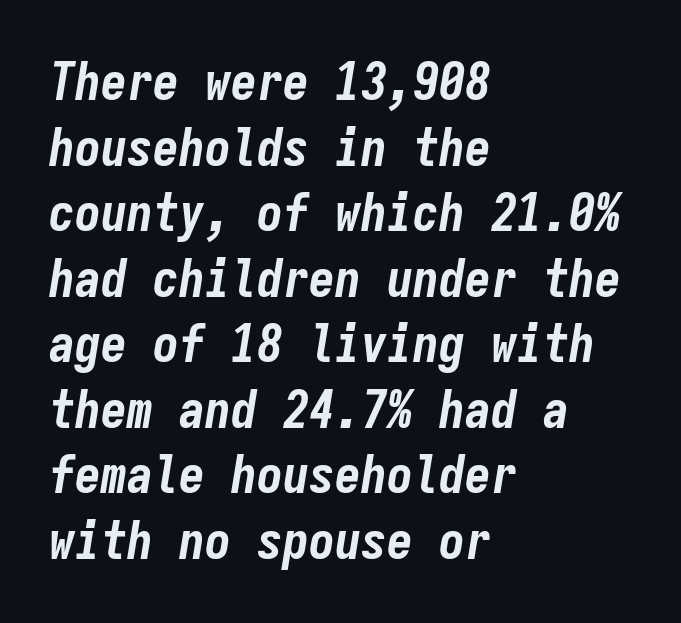
This block has exactly the height ordinary leading produces. Clear beneath every line of the passage. The compositor pushed each line to the left boundary. You could call the tracking neutral — neither tight nor loose. The rendering applies a slant to the glyphs.
